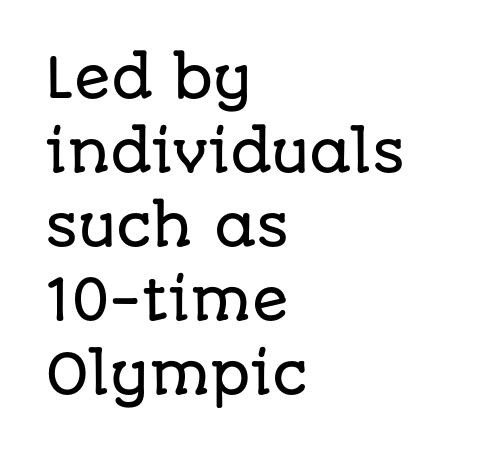
Q: Is the text italic (slanted)? A: No, it is upright.
Q: Is the typeface a serif or a sans-serif typeface? A: Sans-serif.
Q: Is the text underlined? A: No.
Q: How is the paragraph aligned? A: Left-aligned.
Q: Is the spacing between letters normal or unusually wide? A: Normal.
Q: Is the spacing between lines tight, normal or loose? A: Normal.
Q: Width (condensed, normal, or wide)? A: Normal.
Q: Stroke contrast? A: Low.
Q: x-height? A: Large.
Q: Monospaced? A: No.
